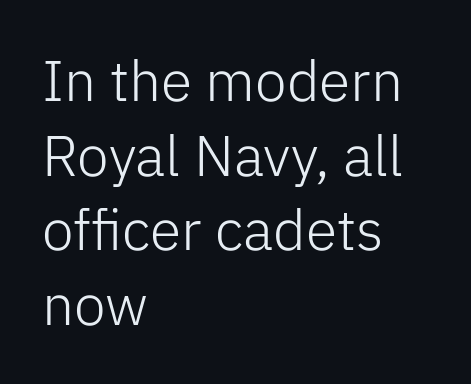
Q: Is the text bold? A: No.
Q: Is the text italic (slanted)? A: No, it is upright.
Q: Is the typeface a serif or a sans-serif typeface? A: Sans-serif.
Q: Is the text underlined? A: No.
Q: How is the paragraph aligned? A: Left-aligned.
Q: Is the spacing between letters normal or unusually wide? A: Normal.
Q: Is the spacing between lines tight, normal or loose? A: Normal.
Q: Width (condensed, normal, or wide)? A: Normal.
Q: Stroke contrast? A: Low.
Q: x-height? A: Medium.
Q: Monospaced? A: No.
